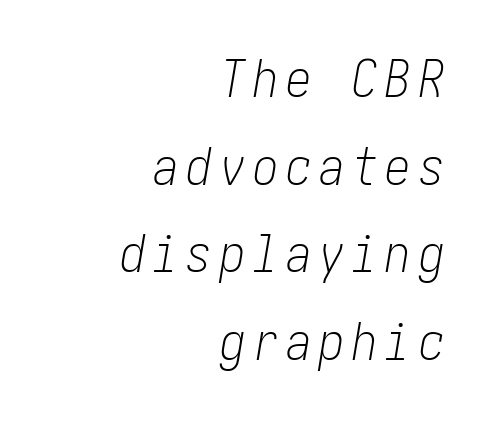
Summary of weight: not heavy and not bold. The string is rendered with underlining switched off. The setting favours the right margin, as signatures and pull-quotes sometimes do. The axis of the letterforms is tilted away from vertical.
